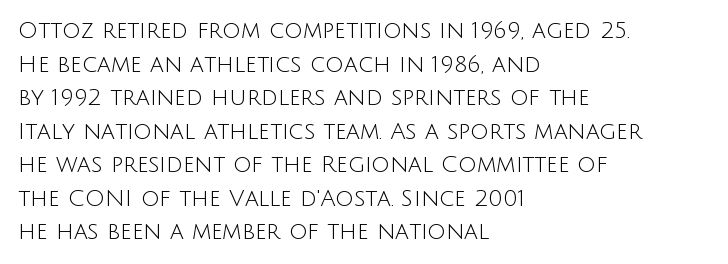
The image shows 23 px text type, upright; set left-aligned, normal line spacing (1.46x), normal letter spacing, not underlined.
